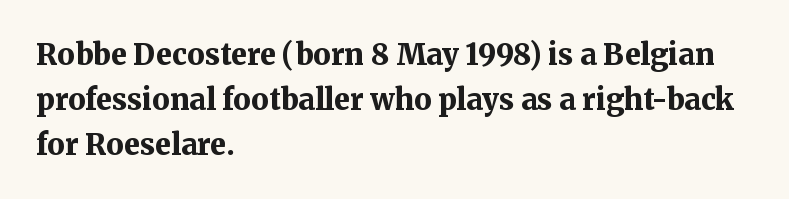
The image shows 29 px bold serif type, upright; set left-aligned, normal line spacing (1.55x), normal letter spacing, not underlined; medium stroke contrast and a medium x-height.
